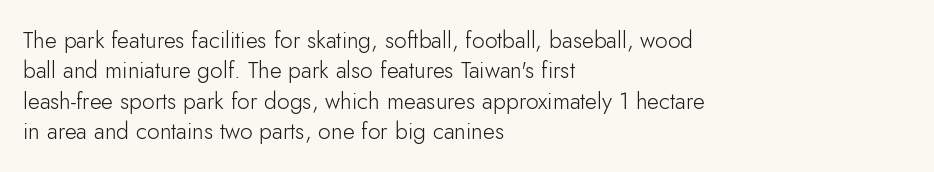
{"italic": "no", "bold": "no", "underline": "no", "align": "left", "line_spacing": "normal", "line_spacing_ratio": 1.32, "letter_spacing": "normal", "letter_spacing_em": 0.0, "glyph_px": 23}
